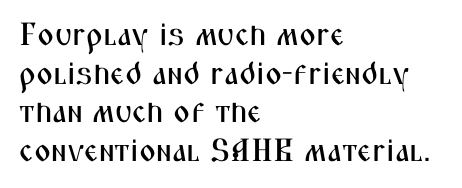
{"serif": "no", "italic": "no", "width": "condensed", "stroke_contrast": "medium", "x_height": "medium", "monospaced": "no", "underline": "no", "align": "left", "line_spacing_ratio": 1.21, "letter_spacing": "normal", "letter_spacing_em": 0.0, "glyph_px": 32}
